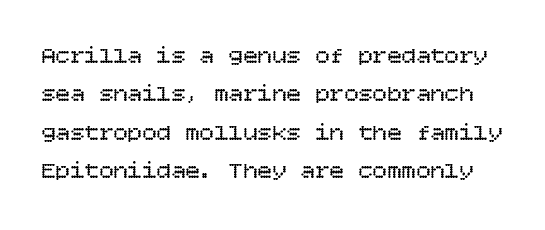
It's the straight-up-and-down kind of type. The space directly below the letters is spotless. Standard letterfit; no display-style spreading of the glyphs. The face looks like a standard text weight, possibly lighter. The line-height multiplier appears to be the usual default.
